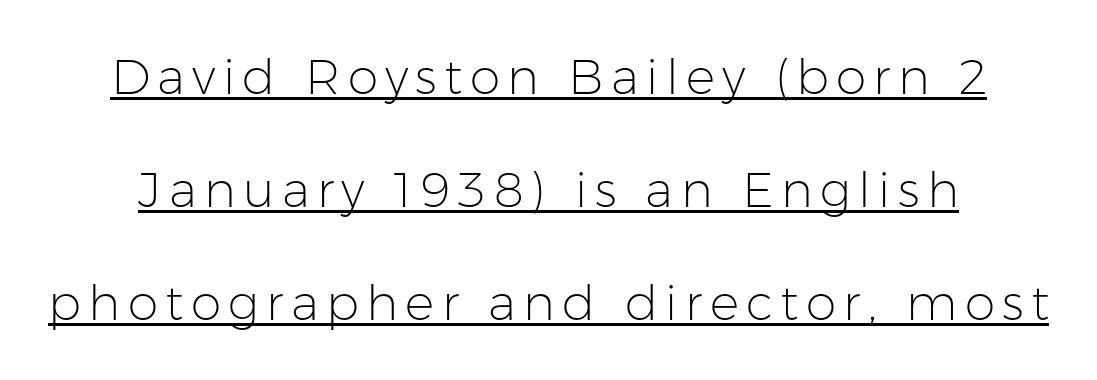
{"serif": "no", "italic": "no", "bold": "no", "weight": "light", "width": "normal", "stroke_contrast": "low", "x_height": "medium", "monospaced": "no", "underline": "yes", "line_spacing": "loose", "line_spacing_ratio": 2.31, "glyph_px": 49}
